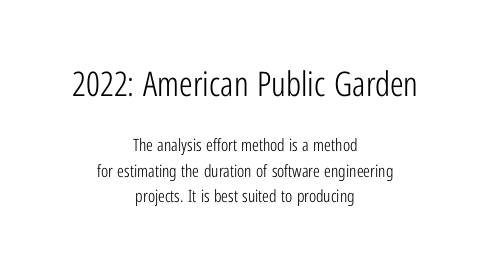
{"serif": "no", "italic": "no", "bold": "no", "weight": "light", "width": "condensed", "stroke_contrast": "low", "x_height": "medium", "monospaced": "no", "underline": "no", "align": "center", "line_spacing": "normal", "line_spacing_ratio": 1.5, "letter_spacing": "normal", "letter_spacing_em": 0.0, "larger_block": "first", "size_ratio": 2.0, "glyph_px": 34}
